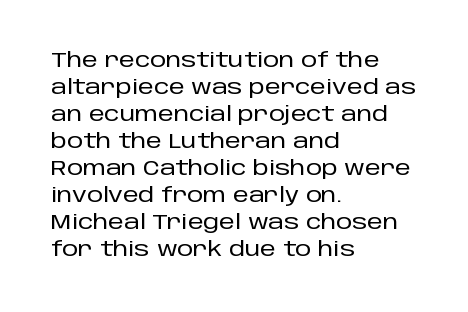
{"italic": "no", "underline": "no", "align": "left", "line_spacing": "normal", "line_spacing_ratio": 1.35, "letter_spacing": "normal", "letter_spacing_em": 0.0, "glyph_px": 20}
